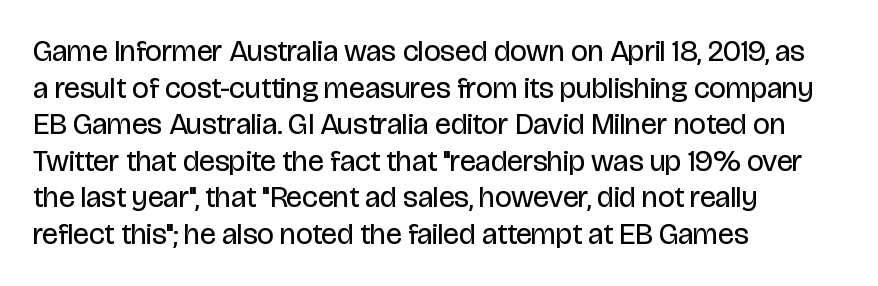
Each letter's strokes conclude bluntly, with no projecting serifs. Think standard paragraph weight, or any step lighter than that. The space directly below the letters is spotless. Compared with typical body copy, the letter spacing here is the same. If you drew a line through each stem, it would be perfectly vertical. The passage is arranged the way most books set body copy — flush left.
